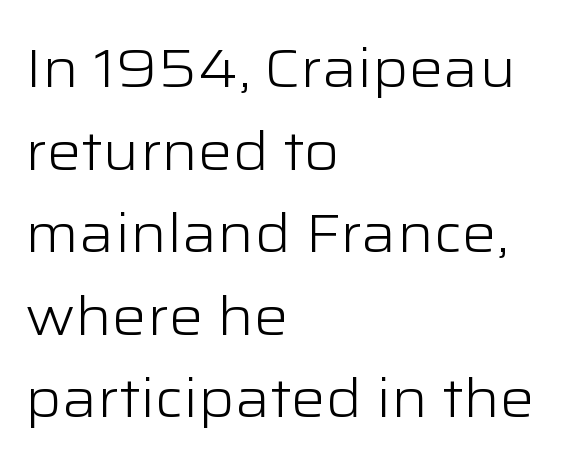
Q: Is the text bold? A: No.
Q: Is the text italic (slanted)? A: No, it is upright.
Q: Is the typeface a serif or a sans-serif typeface? A: Sans-serif.
Q: Is the text underlined? A: No.
Q: How is the paragraph aligned? A: Left-aligned.
Q: Is the spacing between letters normal or unusually wide? A: Normal.
Q: Is the spacing between lines tight, normal or loose? A: Normal.
Q: Width (condensed, normal, or wide)? A: Wide.
Q: Stroke contrast? A: Low.
Q: x-height? A: Medium.
Q: Monospaced? A: No.
